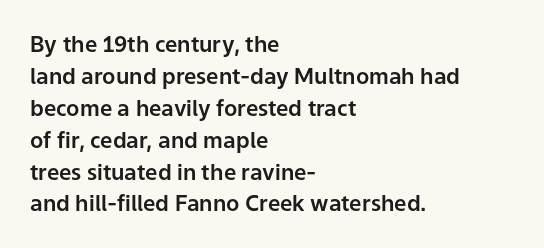
Left-aligned paragraph, ragged on the right. Rendered with straight, roman letterforms. Successive baselines arrive at the customary interval. Descenders are the only things crossing below the line. Is the letter spacing exaggerated? No — it looks like the ordinary default.
